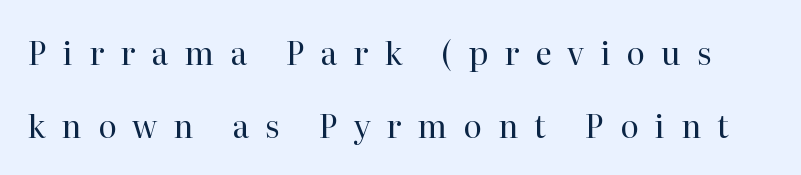
The gaps between neighbouring characters are conspicuously large. I'd call this a serif setting — the letters wear small feet. Characters remain perfectly vertical along every line. Regarding leading, the lines here are spaced well apart.
